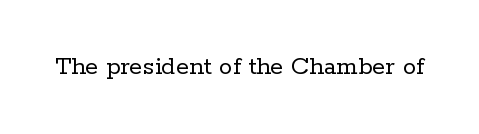
{"italic": "no", "bold": "no", "underline": "no", "letter_spacing": "normal", "letter_spacing_em": 0.0, "glyph_px": 27}
